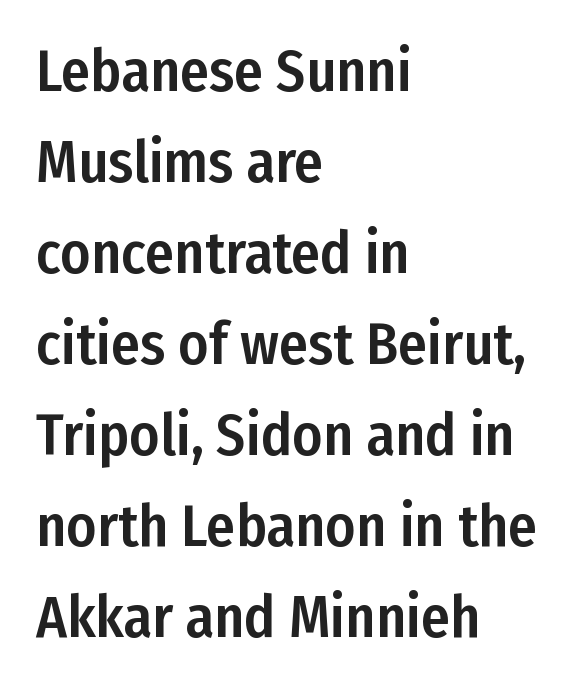
Check where the strokes stop: nothing finishes them off — pure sans. The axis of the letterforms is exactly vertical. No extra tracking has been applied to these lines. The paragraph has a hard left edge and a soft right edge.
